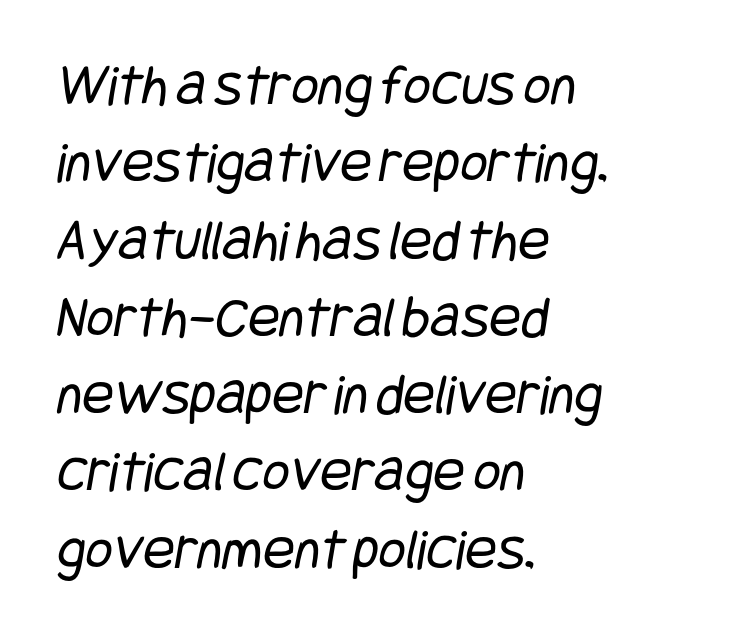
{"serif": "no", "bold": "no", "weight": "regular", "width": "condensed", "stroke_contrast": "low", "x_height": "large", "underline": "no", "align": "left", "line_spacing": "normal", "line_spacing_ratio": 1.31, "letter_spacing": "normal", "letter_spacing_em": 0.0, "glyph_px": 59}
